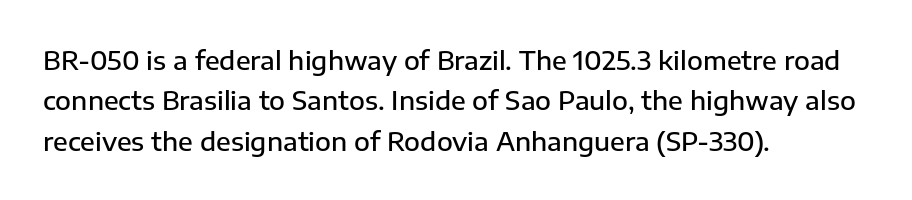
The image shows 26 px text type, upright; set left-aligned, normal line spacing (1.55x), normal letter spacing, not underlined.
